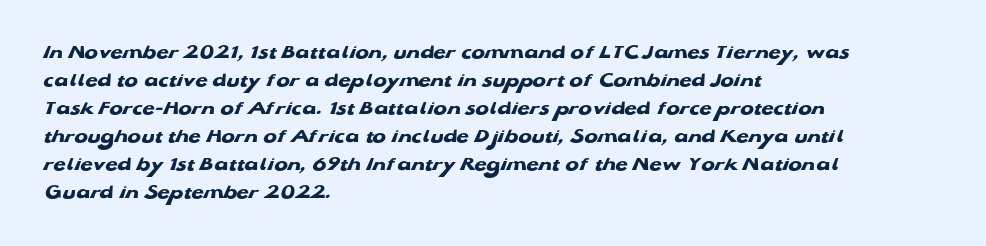
The image shows 20 px bold type; set left-aligned, normal line spacing (1.4x), normal letter spacing, not underlined.
